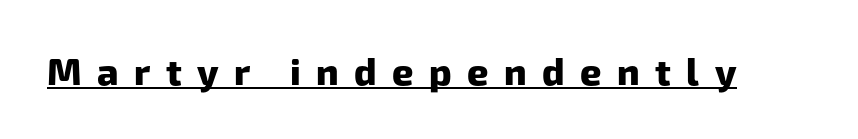
{"serif": "no", "bold": "yes", "weight": "heavy", "width": "normal", "stroke_contrast": "low", "x_height": "medium", "monospaced": "no", "underline": "yes", "letter_spacing": "wide", "letter_spacing_em": 0.42, "glyph_px": 37}
